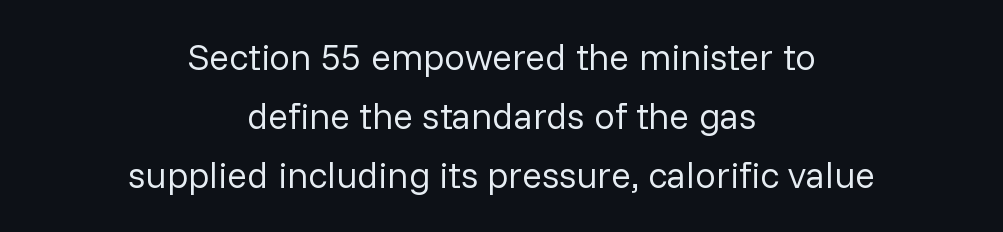
Q: Is the text bold? A: No.
Q: Is the text italic (slanted)? A: No, it is upright.
Q: Is the typeface a serif or a sans-serif typeface? A: Sans-serif.
Q: Is the text underlined? A: No.
Q: How is the paragraph aligned? A: Centered.
Q: Is the spacing between letters normal or unusually wide? A: Normal.
Q: Is the spacing between lines tight, normal or loose? A: Normal.
Q: Width (condensed, normal, or wide)? A: Normal.
Q: Stroke contrast? A: Low.
Q: x-height? A: Medium.
Q: Monospaced? A: No.
